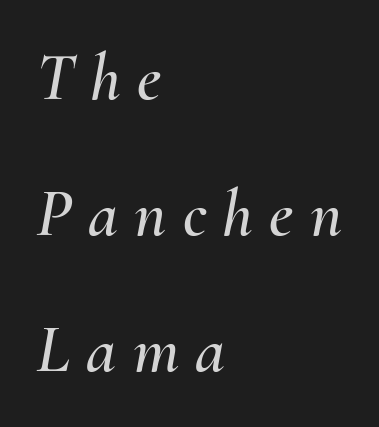
Rendered with sloped, italic letterforms. The face used here is proportionally spaced, like ordinary book or web type. Horizontal alignment here is leftward, the default for most running prose. A typesetter would call this heavily tracked-out type.
